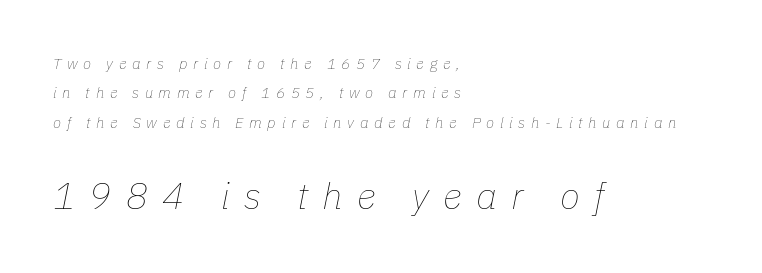
The paragraph shown leans on its left margin. Only glyphs here, with clear space below each row. Each letter keeps its own natural width here, so spacing adapts to shape. Compared with a typical body face, this is equally light or lighter still.
